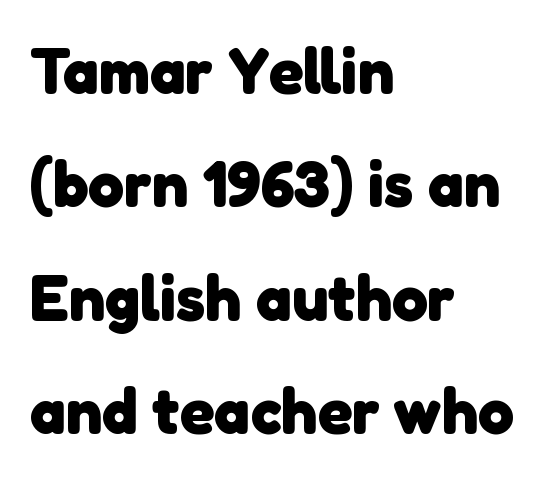
{"serif": "no", "bold": "yes", "weight": "heavy", "width": "normal", "stroke_contrast": "low", "x_height": "medium", "monospaced": "no", "underline": "no", "align": "left", "line_spacing_ratio": 1.77, "letter_spacing": "normal", "letter_spacing_em": 0.0, "glyph_px": 64}
